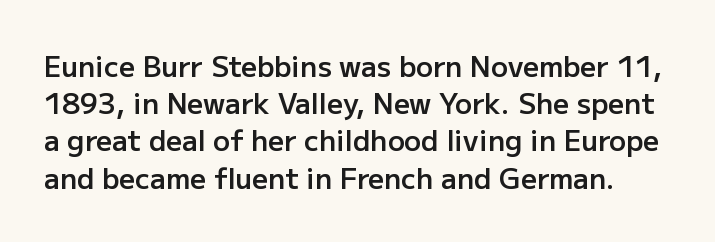
The image shows 28 px semibold sans-serif type, upright; set normal line spacing (1.33x), normal letter spacing, not underlined; low stroke contrast and a medium x-height.
